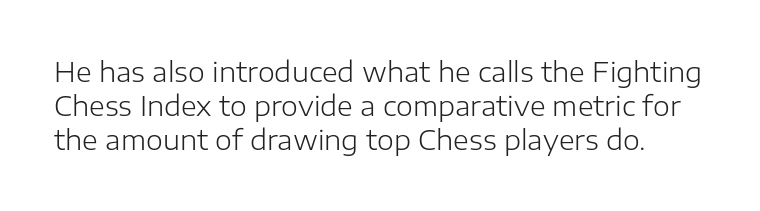
Q: Is the text bold? A: No.
Q: Is the text italic (slanted)? A: No, it is upright.
Q: Is the text underlined? A: No.
Q: Is the spacing between letters normal or unusually wide? A: Normal.
Q: Is the spacing between lines tight, normal or loose? A: Normal.
